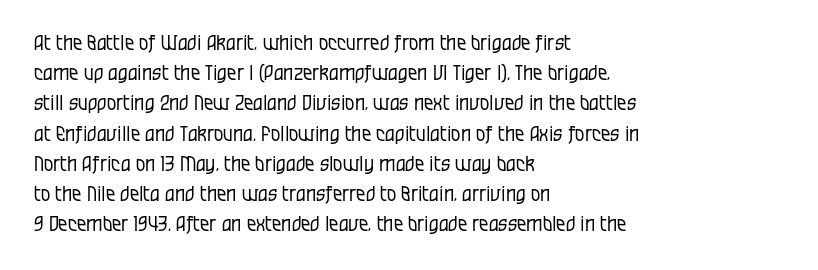
The image shows 21 px text type, upright; set left-aligned, normal line spacing (1.44x), normal letter spacing, not underlined.
